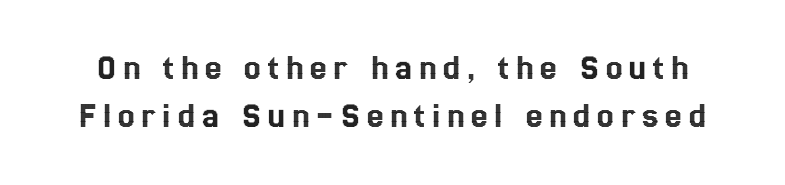
The image shows 37 px condensed type, upright; set normal line spacing (1.31x), not underlined; a medium x-height.
